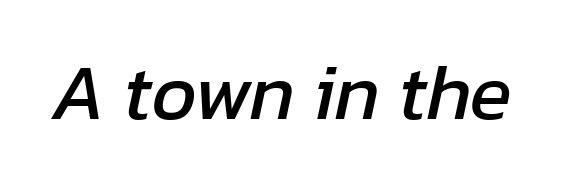
Character widths vary here, with narrow letters taking less room than wide ones. Quick note: italic. The letterforms sit shoulder to shoulder at normal distance. The strip under each line holds only bare page.
